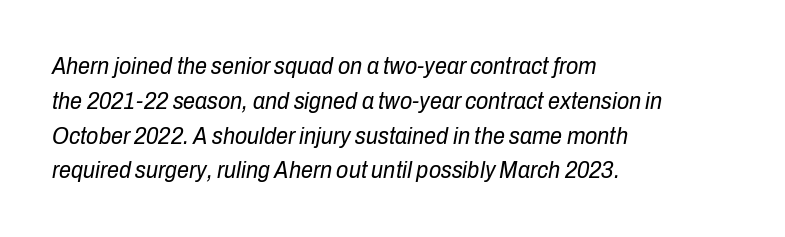
Q: Is the text bold? A: No.
Q: Is the text italic (slanted)? A: Yes, it leans right by about 10 degrees.
Q: Is the text underlined? A: No.
Q: How is the paragraph aligned? A: Left-aligned.
Q: Is the spacing between letters normal or unusually wide? A: Normal.
Q: Is the spacing between lines tight, normal or loose? A: Normal.
